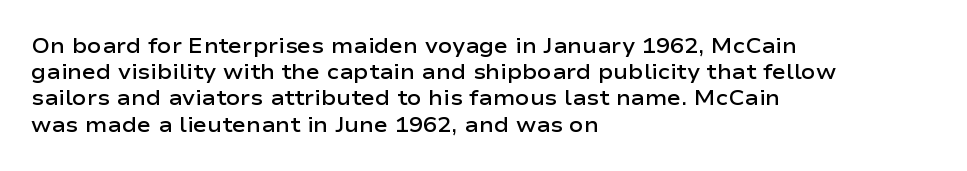
The image shows 21 px text type, upright; set left-aligned, normal line spacing (1.25x), normal letter spacing, not underlined.
